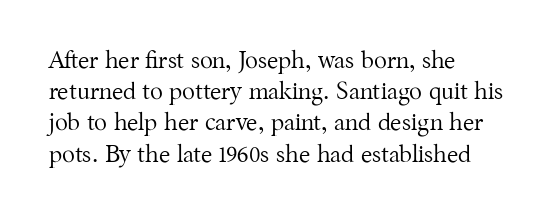
The ragged edge is on the right, which tells us the setting is flush left. The passage shown is not underscored anywhere. These lines were composed using upright roman letters. This sample uses plain, unmodified letter spacing. Reading down the column, the eye jumps a familiar distance to each next line.
